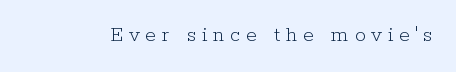
The image shows 22 px text type, upright; set unusually wide letter spacing (+0.26 em), not underlined.
